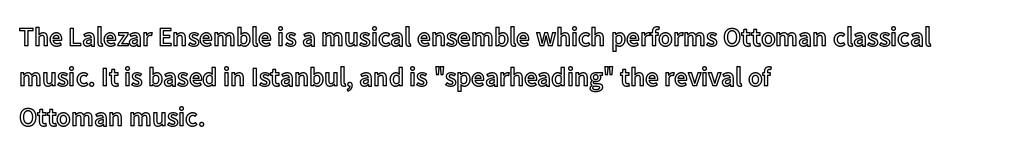
Summary of vertical rhythm: regular, with standard interline spacing. No italicization has been applied; the sample stays upright. One-word summary of the alignment: left. The line texture is even and compact thanks to regular tracking. The space directly below the letters is spotless.
